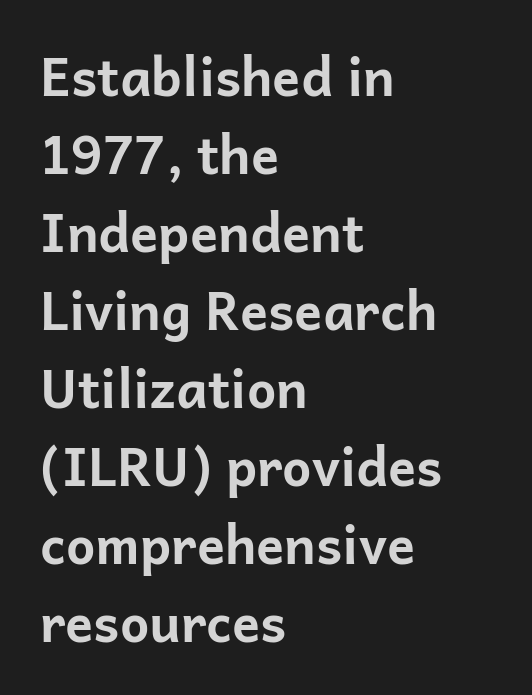
Q: Is the text bold? A: Yes.
Q: Is the text italic (slanted)? A: No, it is upright.
Q: Is the typeface a serif or a sans-serif typeface? A: Sans-serif.
Q: Is the text underlined? A: No.
Q: How is the paragraph aligned? A: Left-aligned.
Q: Is the spacing between letters normal or unusually wide? A: Normal.
Q: Is the spacing between lines tight, normal or loose? A: Normal.
Q: Width (condensed, normal, or wide)? A: Normal.
Q: Stroke contrast? A: Low.
Q: x-height? A: Medium.
Q: Monospaced? A: No.
